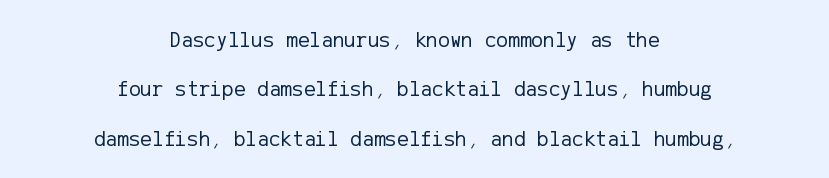
The image shows 22 px text type, upright; set centered, loose line spacing (2.25x), normal letter spacing, not underlined.
